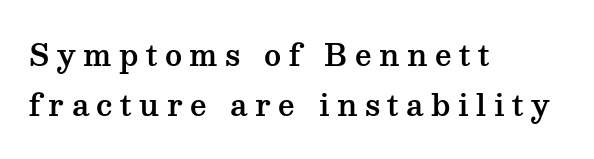
The image shows 29 px wide serif type, upright; set left-aligned, line spacing 1.74x, unusually wide letter spacing (+0.26 em), not underlined; medium stroke contrast and a medium x-height.
